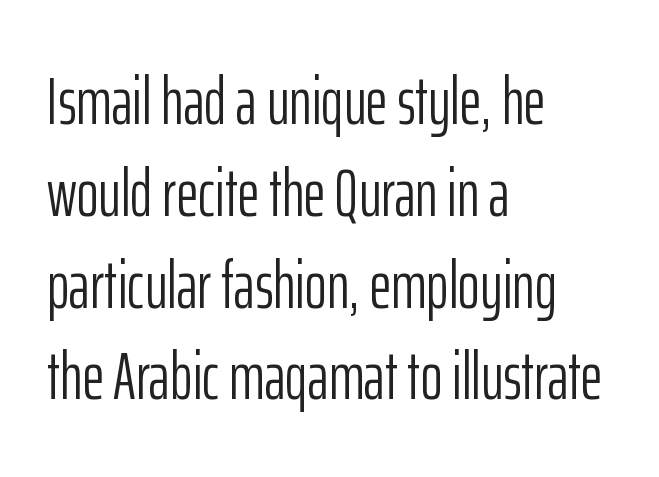
The image shows 67 px light, condensed sans-serif type, upright; set left-aligned, normal line spacing (1.37x), normal letter spacing, not underlined; low stroke contrast and a medium x-height.
